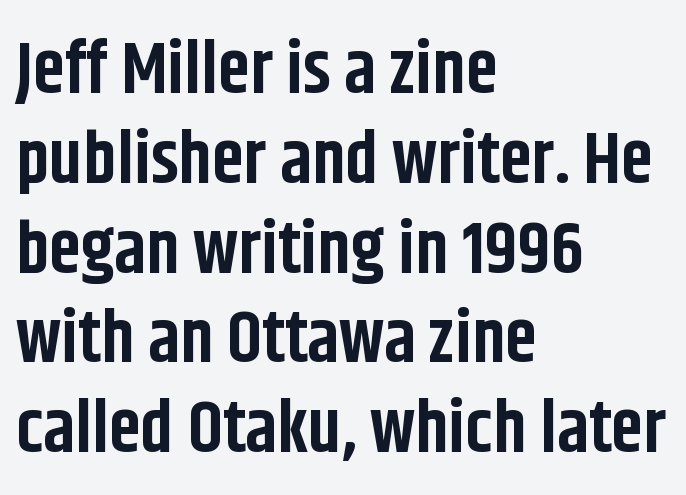
{"serif": "no", "italic": "no", "bold": "yes", "weight": "bold", "width": "condensed", "stroke_contrast": "low", "x_height": "large", "monospaced": "no", "underline": "no", "align": "left", "line_spacing_ratio": 1.23, "letter_spacing": "normal", "letter_spacing_em": 0.0, "glyph_px": 73}
